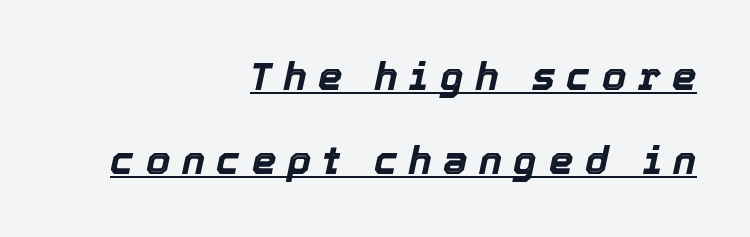
The image shows 39 px bold type, italic (leaning right); set right-aligned, loose line spacing (2.16x), unusually wide letter spacing (+0.29 em), underlined; a medium x-height.
